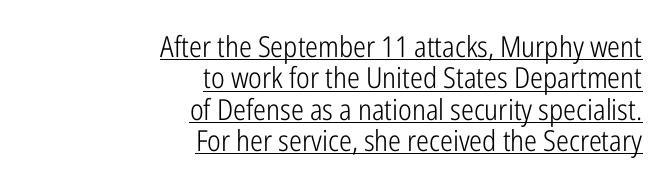
{"serif": "no", "italic": "no", "bold": "no", "weight": "light", "width": "condensed", "stroke_contrast": "low", "x_height": "medium", "monospaced": "no", "underline": "yes", "align": "right", "line_spacing": "tight", "line_spacing_ratio": 1.08, "letter_spacing": "normal", "letter_spacing_em": 0.0, "glyph_px": 29}
